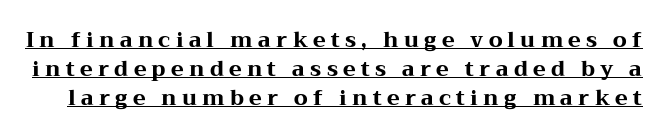
Unlike italic type, these characters show no tilt at all. Beneath each row of characters lies a ruled line. Caption: bold face, heavy strokes. The rendering inserts visible extra space after every character. The passage shown stacks its lines at a standard gap.
